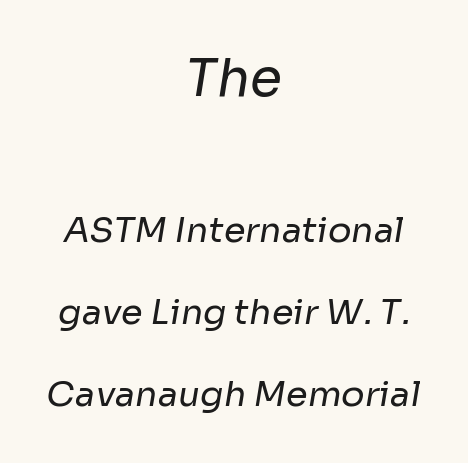
{"serif": "no", "bold": "no", "weight": "regular", "width": "normal", "stroke_contrast": "low", "x_height": "medium", "monospaced": "no", "underline": "no", "align": "center", "line_spacing": "loose", "line_spacing_ratio": 2.34, "letter_spacing": "normal", "letter_spacing_em": 0.0, "larger_block": "first", "size_ratio": 1.49, "glyph_px": 52}
